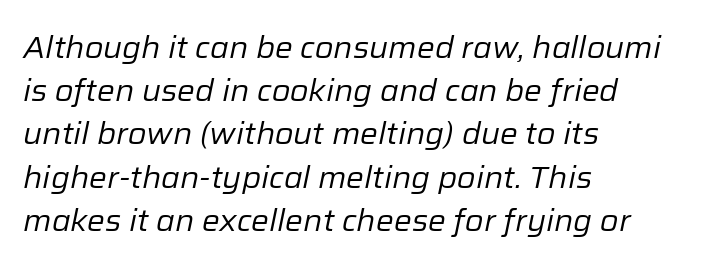
Short and long lines alike share a common starting point at left. Descenders are the only things crossing below the line. The specimen reads as italic at a glance. The passage shown has conventional tracking throughout. Heaviness? Minimal to ordinary, like unemphasized prose. The rendering uses a moderate line-height, typical for paragraphs.
